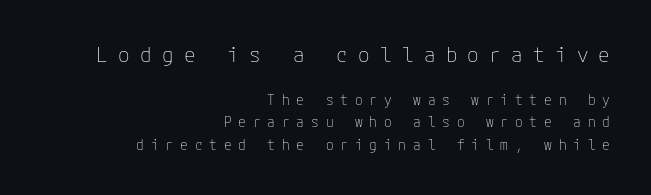
Leftover space on each line is placed entirely before the opening word. The upper block of text is set noticeably larger than the block beneath it. Look at the tracking — it's clearly loosened, letters drifting apart. Does the leading feel generous? No, just average.
